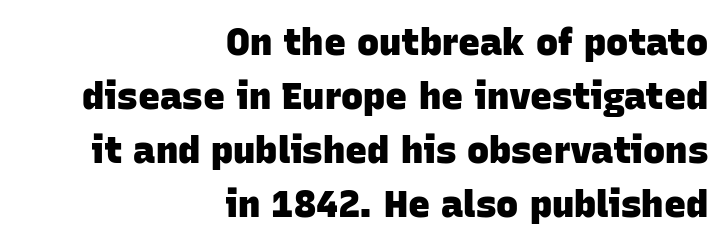
Descenders are the only things crossing below the line. The face used here is proportionally spaced, like ordinary book or web type. Serif or sans? Sans — the stroke terminals are bare. The passage is arranged like a letterhead date or caption credit — flush right.
